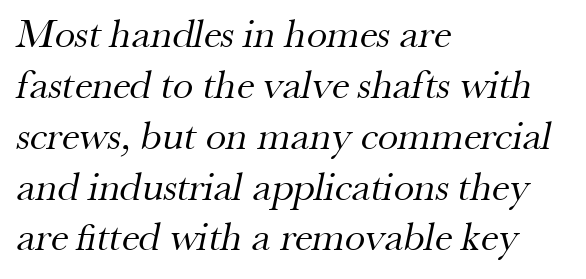
Honestly, the letter spacing is just normal — you wouldn't notice it. Descenders are the only things crossing below the line. Heaviness? Minimal to ordinary, like unemphasized prose. In CSS terms this would be text-align: left.
